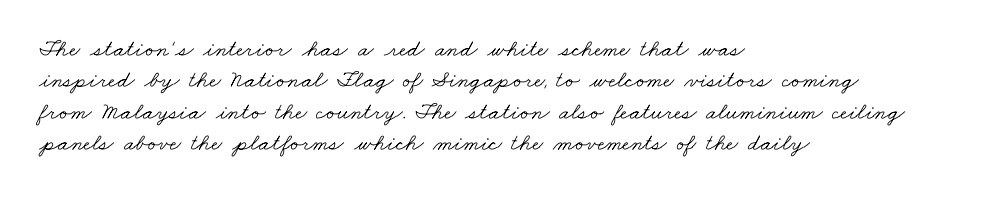
Q: Is the text bold? A: No.
Q: Is the text underlined? A: No.
Q: How is the paragraph aligned? A: Left-aligned.
Q: Is the spacing between letters normal or unusually wide? A: Normal.
Q: Is the spacing between lines tight, normal or loose? A: Normal.
